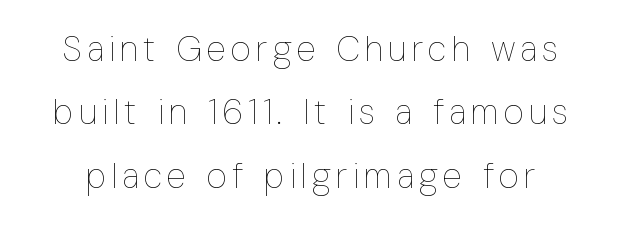
Q: Is the text bold? A: No.
Q: Is the text italic (slanted)? A: No, it is upright.
Q: Is the text underlined? A: No.
Q: Width (condensed, normal, or wide)? A: Condensed.
Q: Stroke contrast? A: Low.
Q: x-height? A: Medium.
Q: Monospaced? A: No.
